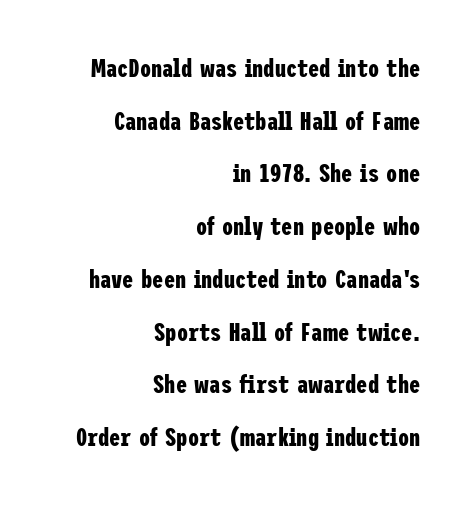
Q: Is the text bold? A: Yes.
Q: Is the text italic (slanted)? A: No, it is upright.
Q: Is the text underlined? A: No.
Q: How is the paragraph aligned? A: Right-aligned.
Q: Is the spacing between letters normal or unusually wide? A: Normal.
Q: Is the spacing between lines tight, normal or loose? A: Loose.
